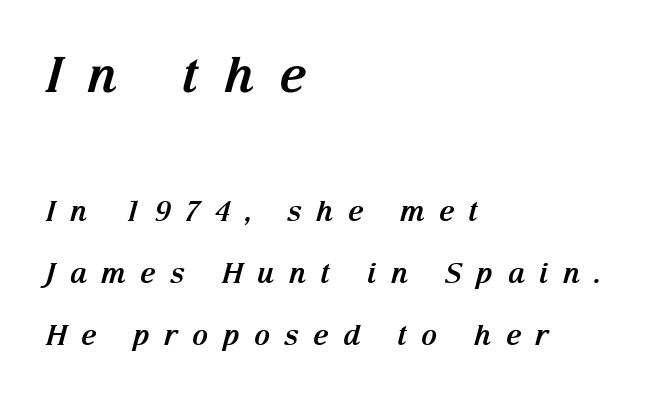
{"serif": "yes", "italic": "yes", "lean": "right", "slant_degrees": 15, "bold": "yes", "weight": "bold", "width": "normal", "stroke_contrast": "medium", "x_height": "medium", "monospaced": "no", "underline": "no", "align": "left", "line_spacing": "loose", "line_spacing_ratio": 2.22, "letter_spacing": "wide", "letter_spacing_em": 0.5, "larger_block": "first", "size_ratio": 1.75, "glyph_px": 49}
